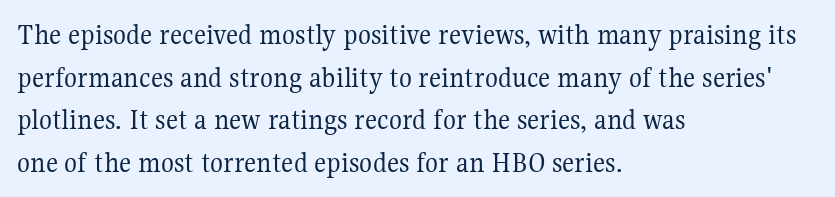
{"serif": "yes", "italic": "no", "bold": "no", "weight": "regular", "width": "normal", "stroke_contrast": "medium", "x_height": "medium", "monospaced": "no", "underline": "no", "align": "left", "line_spacing": "normal", "line_spacing_ratio": 1.42, "letter_spacing": "normal", "letter_spacing_em": 0.0, "glyph_px": 30}
